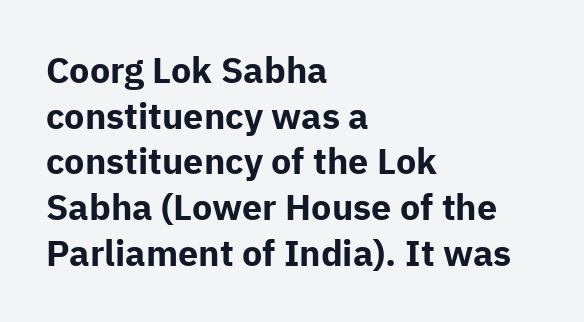
The image shows 36 px bold sans-serif type, upright; set left-aligned, normal line spacing (1.27x), normal letter spacing, not underlined; low stroke contrast and a medium x-height.
